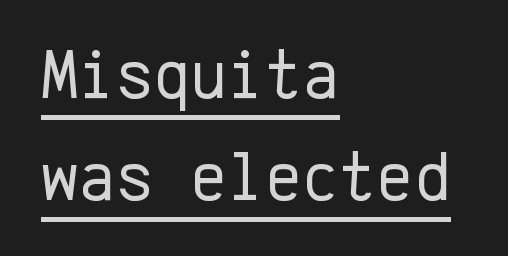
The image shows 71 px regular-weight sans-serif type, upright, monospaced; set left-aligned, normal line spacing (1.43x), normal letter spacing, underlined; low stroke contrast and a medium x-height.
